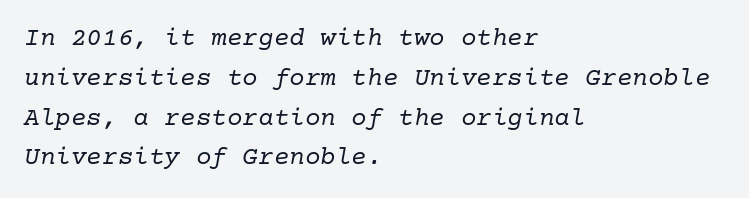
Normally led — the rows are evenly, conventionally spaced. The rendering anchors every line to the left-hand side. Characters follow at the spacing the type designer built in. An italicized treatment has been applied to the whole sample. Letters have the restrained weight of plain body copy at most.
